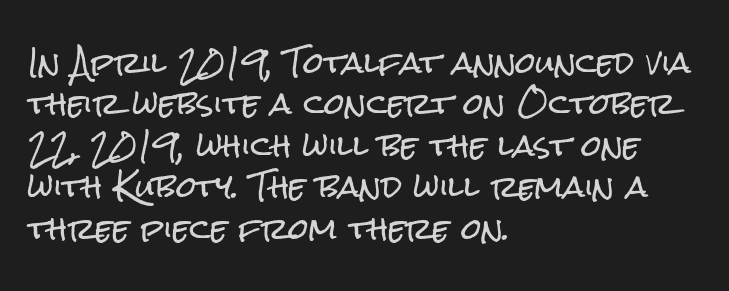
Q: Is the text italic (slanted)? A: No, it is upright.
Q: Is the typeface a serif or a sans-serif typeface? A: Sans-serif.
Q: Is the text underlined? A: No.
Q: How is the paragraph aligned? A: Left-aligned.
Q: Is the spacing between letters normal or unusually wide? A: Normal.
Q: Is the spacing between lines tight, normal or loose? A: Normal.
Q: Width (condensed, normal, or wide)? A: Condensed.
Q: Stroke contrast? A: Low.
Q: x-height? A: Medium.
Q: Monospaced? A: No.
